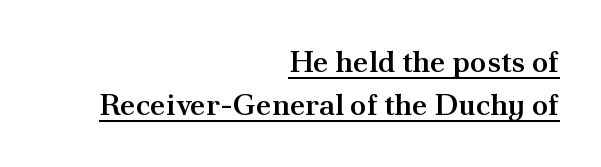
A roman cut, with each character standing at attention. In terms of letterform style, serifs are clearly present. Is the block centered? No — it sits flush against the right margin. Reading down the column, the eye jumps a familiar distance to each next line. Honestly, the underline is the first thing you notice here.
